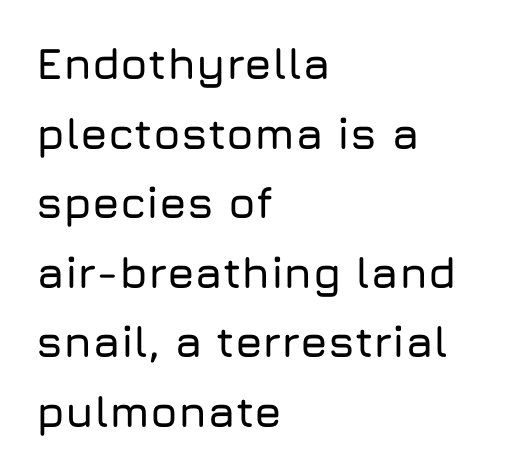
Q: Is the text italic (slanted)? A: No, it is upright.
Q: Is the typeface a serif or a sans-serif typeface? A: Sans-serif.
Q: Is the text underlined? A: No.
Q: How is the paragraph aligned? A: Left-aligned.
Q: Is the spacing between letters normal or unusually wide? A: Normal.
Q: Is the spacing between lines tight, normal or loose? A: Normal.
Q: Width (condensed, normal, or wide)? A: Normal.
Q: Stroke contrast? A: Low.
Q: x-height? A: Medium.
Q: Monospaced? A: No.
